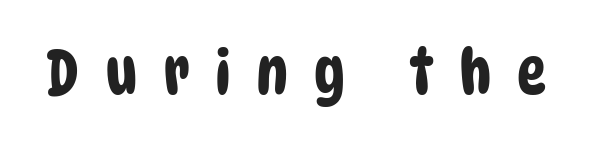
{"serif": "no", "width": "condensed", "stroke_contrast": "low", "x_height": "large", "monospaced": "no", "underline": "no", "letter_spacing": "wide", "letter_spacing_em": 0.41, "glyph_px": 62}
